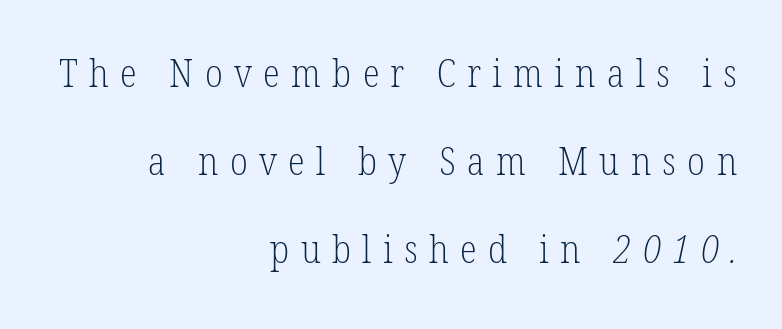
{"serif": "yes", "bold": "no", "weight": "light", "width": "condensed", "stroke_contrast": "low", "x_height": "medium", "monospaced": "no", "underline": "no", "align": "right", "line_spacing": "loose", "line_spacing_ratio": 2.26, "letter_spacing": "wide", "letter_spacing_em": 0.29, "glyph_px": 39}
